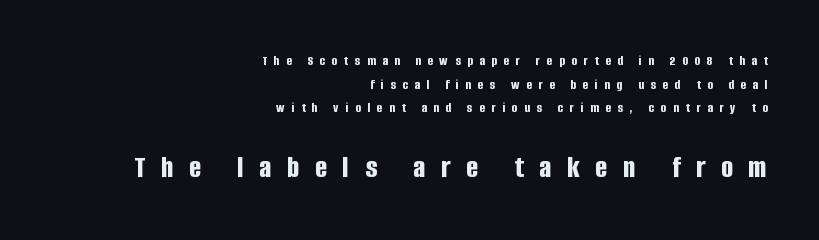
Q: Is the text bold? A: Yes.
Q: Is the text italic (slanted)? A: No, it is upright.
Q: Is the typeface a serif or a sans-serif typeface? A: Sans-serif.
Q: Is the text underlined? A: No.
Q: How is the paragraph aligned? A: Right-aligned.
Q: Is the spacing between letters normal or unusually wide? A: Unusually wide.
Q: Is the spacing between lines tight, normal or loose? A: Normal.
Q: Which block of text is set in a larger size, the first (top) or the second (bottom)? A: The second (bottom) one.
Q: Width (condensed, normal, or wide)? A: Condensed.
Q: Stroke contrast? A: Low.
Q: x-height? A: Large.
Q: Monospaced? A: No.
